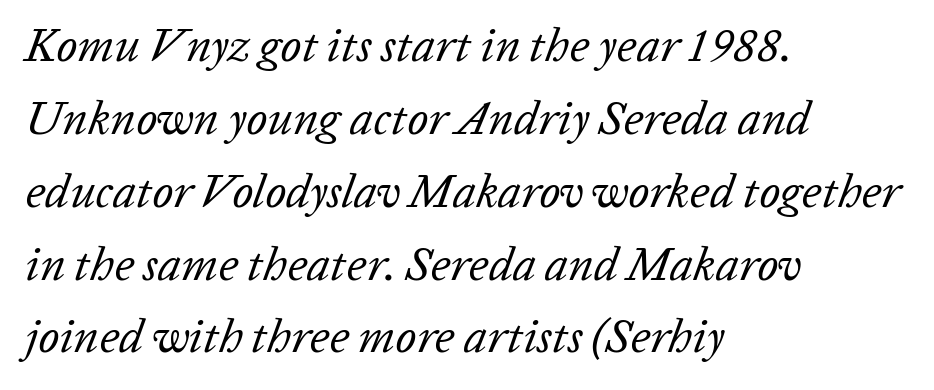
Vertical stems look standard width or narrower in stroke. Does the leading feel generous? No, just average. Does extra space separate the letters? No, they use regular spacing. The strip under each line holds only bare page.
